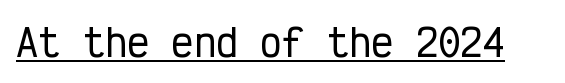
{"serif": "no", "italic": "no", "width": "condensed", "stroke_contrast": "low", "x_height": "medium", "monospaced": "yes", "underline": "yes", "letter_spacing": "normal", "letter_spacing_em": 0.0, "glyph_px": 37}
